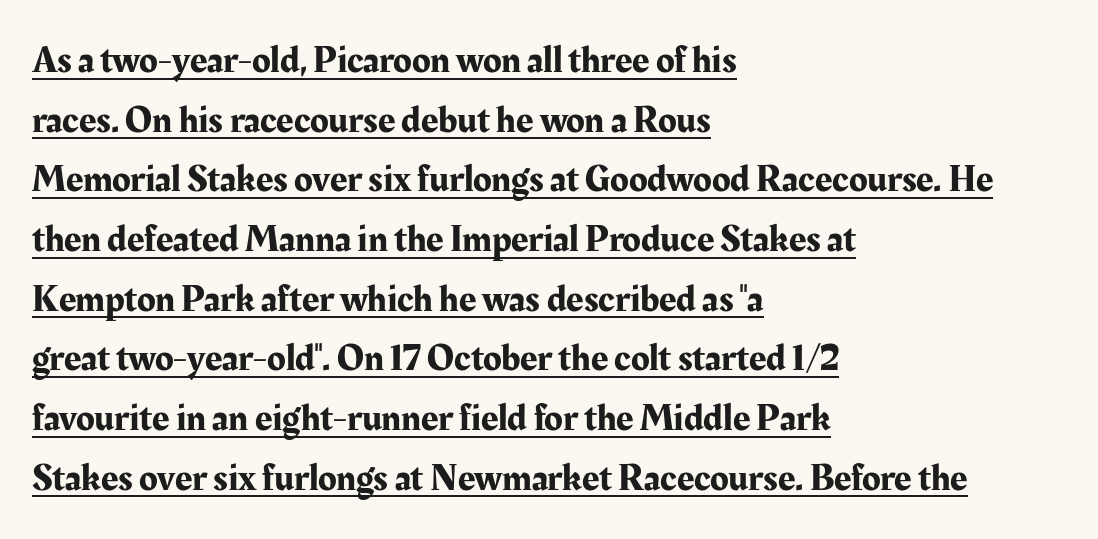
A continuous stroke trails under the words, as in a hyperlink. Notice how descenders clear the ascenders below comfortably — that's standard leading. The letters sit at their default tracking, neither squeezed nor spread. One-word summary of the alignment: left. The font's upright variant was chosen for this text. Serif or sans? Serif — the stroke terminals have little feet.
